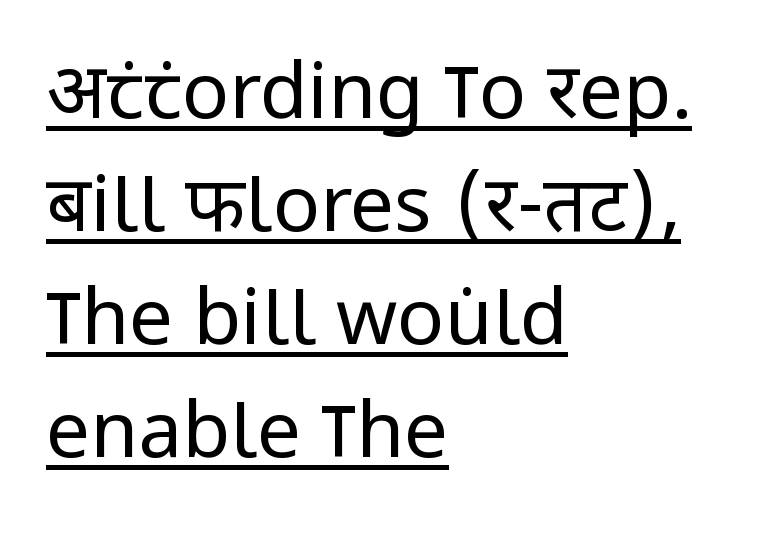
{"serif": "no", "italic": "no", "bold": "no", "weight": "regular", "width": "condensed", "stroke_contrast": "low", "x_height": "large", "monospaced": "no", "underline": "yes", "align": "left", "line_spacing": "normal", "line_spacing_ratio": 1.45, "letter_spacing": "normal", "letter_spacing_em": 0.0, "glyph_px": 78}
